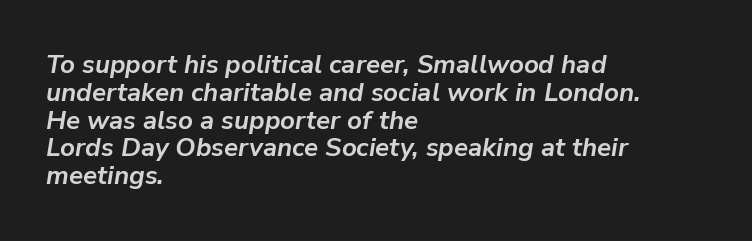
Q: Is the text bold? A: Yes.
Q: Is the text italic (slanted)? A: Yes, it leans right by about 9 degrees.
Q: Is the text underlined? A: No.
Q: How is the paragraph aligned? A: Left-aligned.
Q: Is the spacing between letters normal or unusually wide? A: Normal.
Q: Is the spacing between lines tight, normal or loose? A: Tight.
